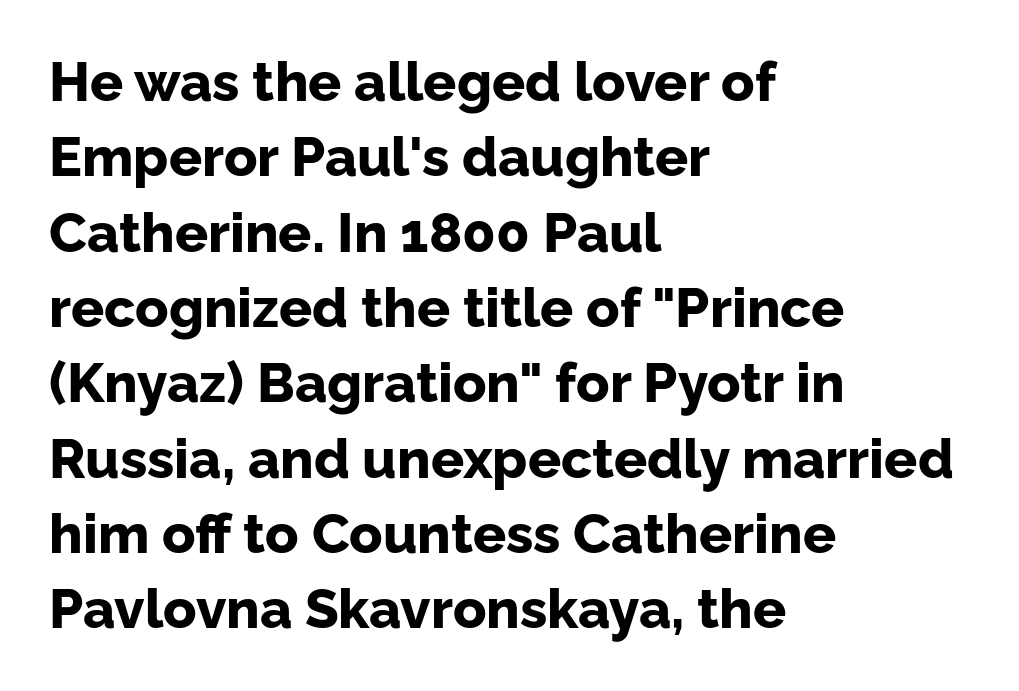
Line spacing here is normal. Rule under the text: the space is simply empty. Italic? Not at all — the glyphs are vertical. Is the letter spacing exaggerated? No — it looks like the ordinary default. The typesetter chose a ragged-right arrangement here.
